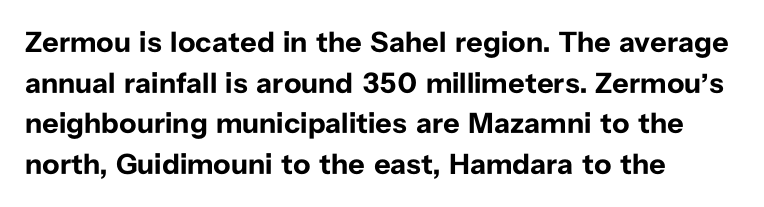
Just letters on the line, the space beneath them empty. Baseline-to-baseline distance is the conventional proportion of letter height. Typesetter's note: full bold, strokes at maximum text heaviness. Layout note: lines flush left. These lines are rendered in a variable-pitch font.
